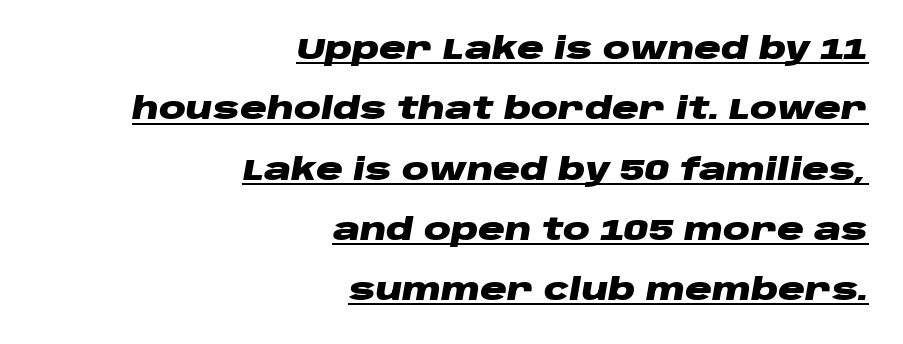
Reading down the block, your eye finds every line finishing at a fixed right position. Thick stems and heavy bowls — unmistakably bold. Interline gaps are noticeably wide in this sample. This sample carries an underscore along the baseline area.
